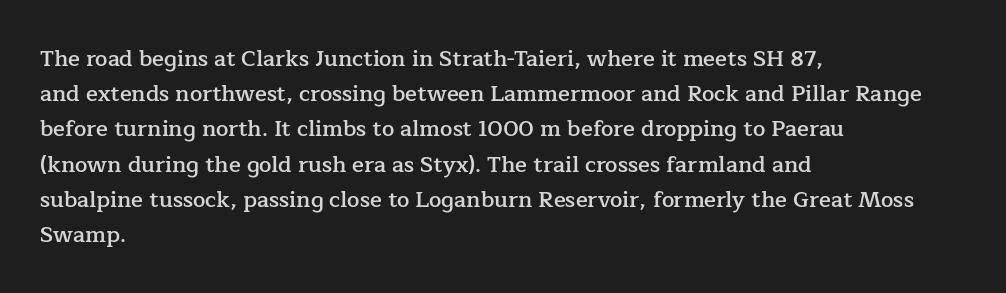
The ragged edge is on the right, which tells us the setting is flush left. If you measured baseline to baseline, you'd find a middling distance. Underlining? Definitely not there. The letters are semibold — heavier than regular but short of a full bold. Style check: upright. Inter-character spacing is left at the font's built-in metrics.
